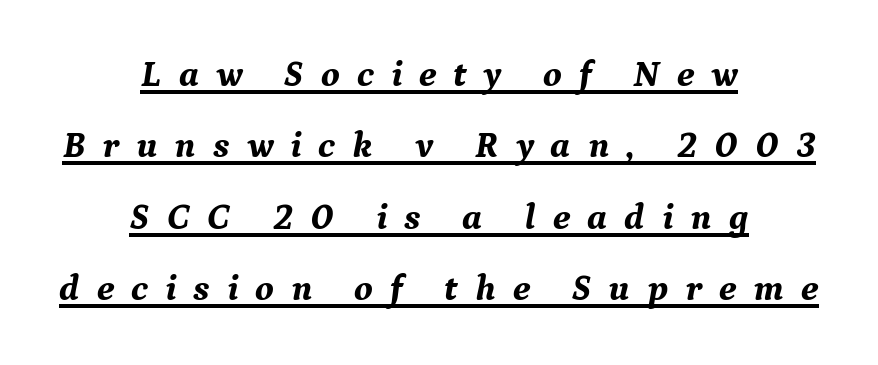
Is there much room between lines? Yes — plenty of vertical air separates them. You can tell it's italic because the verticals aren't actually vertical. Does the weight exceed regular? Yes, all the way to bold. Looks like someone drew a line under every word here. This rendering widens character spacing well past its baseline value.
